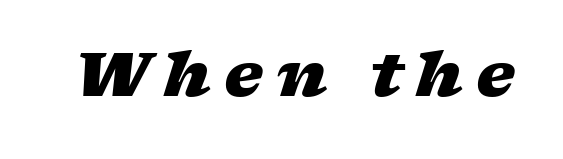
{"italic": "yes", "lean": "right", "slant_degrees": 17, "bold": "yes", "weight": "heavy", "width": "wide", "stroke_contrast": "low", "x_height": "medium", "monospaced": "no", "underline": "no", "letter_spacing": "wide", "letter_spacing_em": 0.21, "glyph_px": 62}
